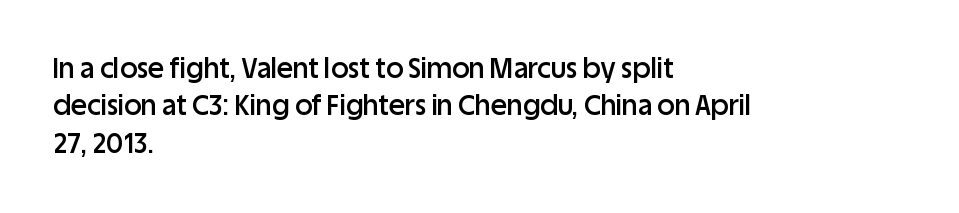
Q: Is the text bold? A: Semi-bold.
Q: Is the text italic (slanted)? A: No, it is upright.
Q: Is the text underlined? A: No.
Q: How is the paragraph aligned? A: Left-aligned.
Q: Is the spacing between letters normal or unusually wide? A: Normal.
Q: Is the spacing between lines tight, normal or loose? A: Normal.
